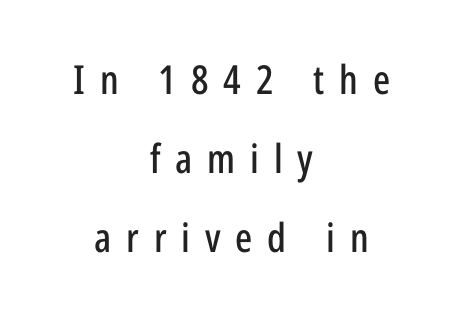
The type sits square on the baseline with zero lean. Underline: absent. Both edges are ragged and mirror each other, which tells us the setting is centered. The type is letterspaced generously, with wide tracking. What's the leading like? Stretched, with rows far apart. Does the type have serifs? No, each stem ends abruptly.
